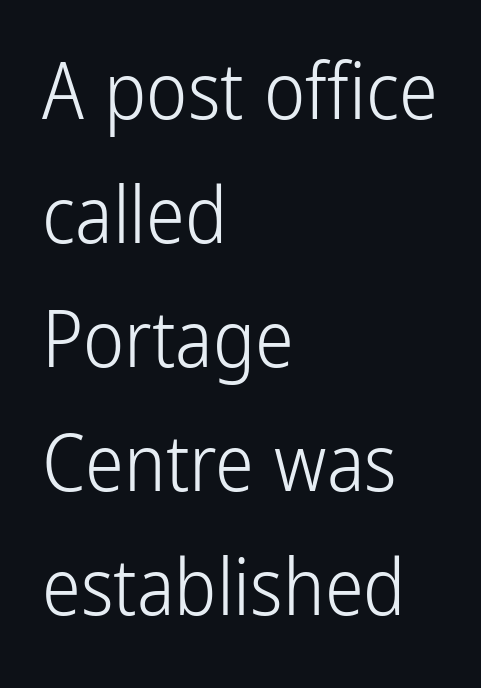
{"serif": "no", "italic": "no", "bold": "no", "weight": "light", "width": "condensed", "stroke_contrast": "low", "x_height": "medium", "monospaced": "no", "underline": "no", "align": "left", "line_spacing": "normal", "line_spacing_ratio": 1.59, "letter_spacing": "normal", "letter_spacing_em": 0.0, "glyph_px": 78}
